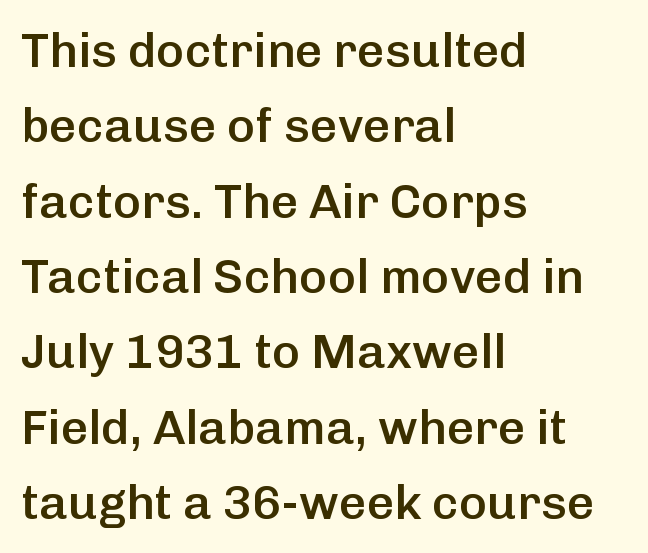
{"serif": "no", "italic": "no", "bold": "semi", "weight": "semibold", "width": "normal", "stroke_contrast": "low", "x_height": "medium", "monospaced": "no", "underline": "no", "align": "left", "line_spacing": "normal", "line_spacing_ratio": 1.57, "letter_spacing": "normal", "letter_spacing_em": 0.0, "glyph_px": 48}
